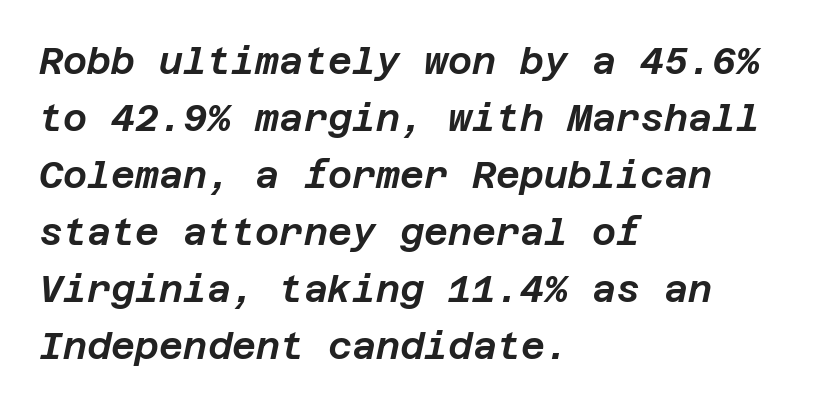
The image shows 37 px text type, italic (leaning right); set left-aligned, normal line spacing (1.54x), normal letter spacing, not underlined; low stroke contrast and a large x-height.
